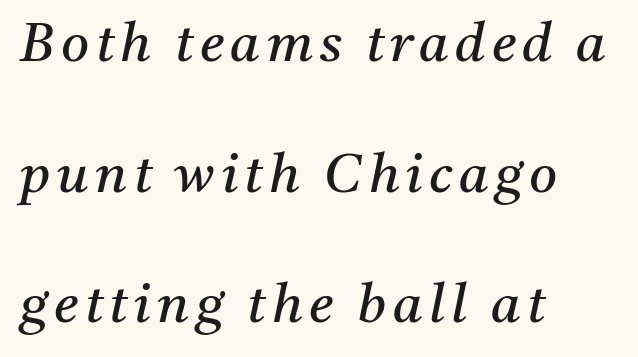
Each new line begins a long way beneath the previous one. Slant detected: the letters are inclined. This rendering features lettering with no underline. Is this a heavy cut? Hardly; it is regular or lighter. The passage shown is typed in a proportional face where columns would drift. Casual observation: everything's shoved over to the left.
